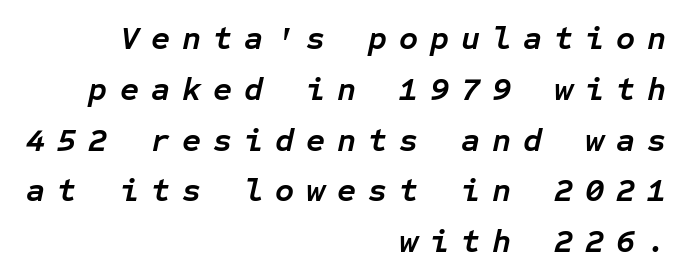
{"italic": "yes", "lean": "right", "slant_degrees": 12, "bold": "yes", "weight": "semibold", "width": "normal", "stroke_contrast": "low", "x_height": "medium", "monospaced": "yes", "underline": "no", "align": "right", "line_spacing": "normal", "line_spacing_ratio": 1.54, "letter_spacing": "wide", "letter_spacing_em": 0.36, "glyph_px": 33}
